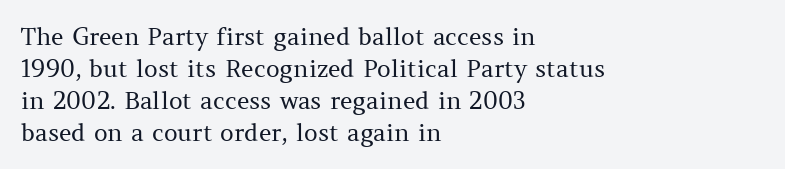
Q: Is the text bold? A: No.
Q: Is the text italic (slanted)? A: No, it is upright.
Q: Is the text underlined? A: No.
Q: How is the paragraph aligned? A: Left-aligned.
Q: Is the spacing between letters normal or unusually wide? A: Normal.
Q: Is the spacing between lines tight, normal or loose? A: Normal.
